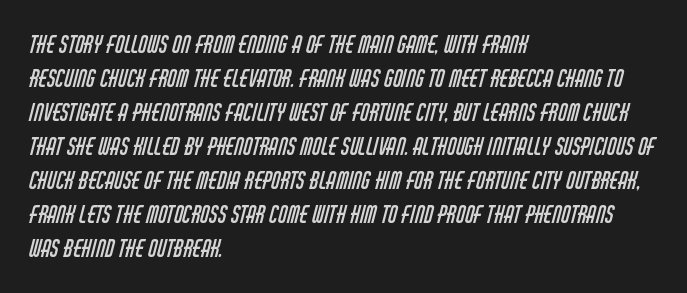
Q: Is the text bold? A: No.
Q: Is the text underlined? A: No.
Q: How is the paragraph aligned? A: Left-aligned.
Q: Is the spacing between letters normal or unusually wide? A: Normal.
Q: Is the spacing between lines tight, normal or loose? A: Normal.
